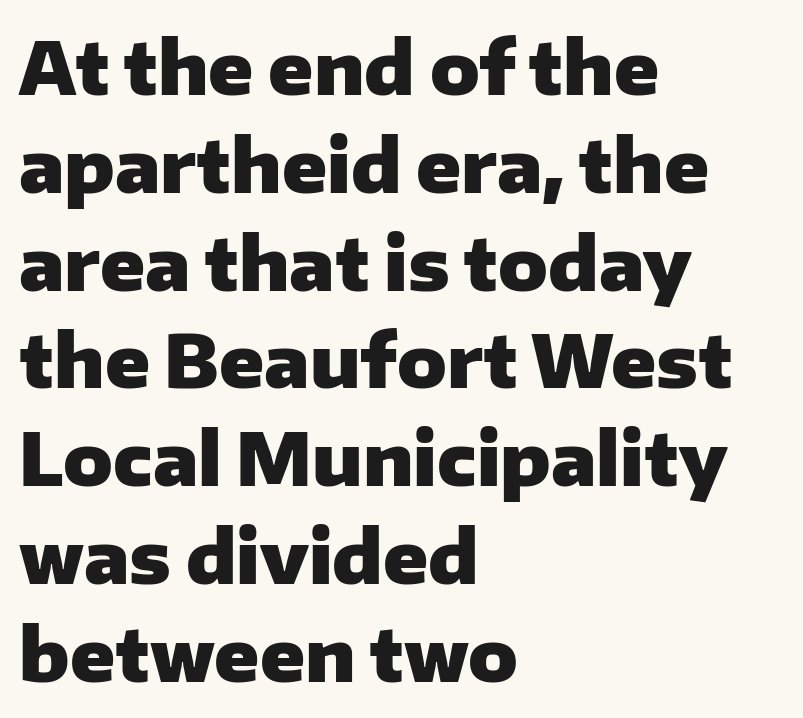
Q: Is the text bold? A: Yes.
Q: Is the text italic (slanted)? A: No, it is upright.
Q: Is the typeface a serif or a sans-serif typeface? A: Sans-serif.
Q: Is the text underlined? A: No.
Q: How is the paragraph aligned? A: Left-aligned.
Q: Is the spacing between letters normal or unusually wide? A: Normal.
Q: Is the spacing between lines tight, normal or loose? A: Normal.
Q: Width (condensed, normal, or wide)? A: Normal.
Q: Stroke contrast? A: Low.
Q: x-height? A: Medium.
Q: Monospaced? A: No.
